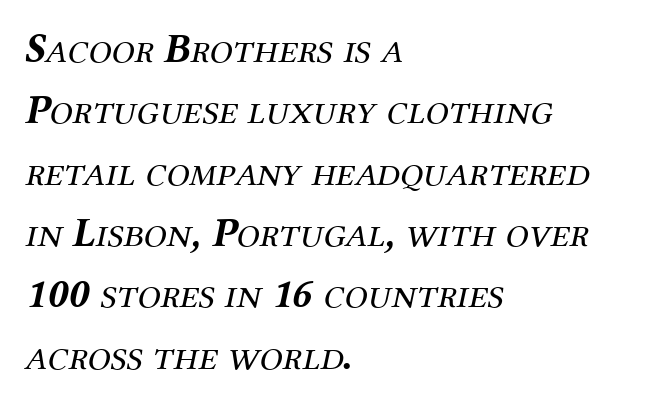
The face looks like a standard text weight, possibly lighter. To sum up the face: it has serifs. Tracking value appears to be zero — textbook default spacing. Every character sits at an angle, as italics do.
